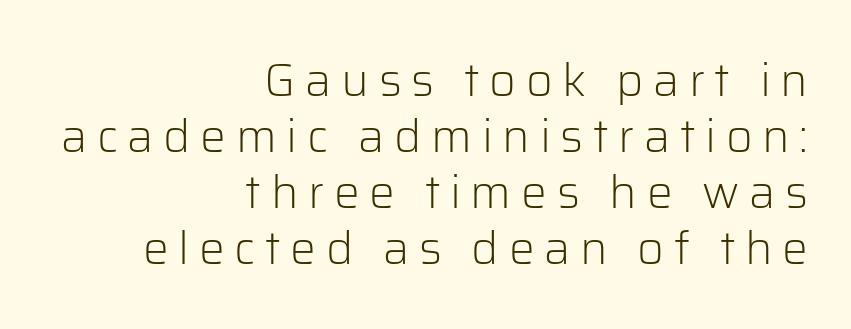
Q: Is the text bold? A: No.
Q: Is the text italic (slanted)? A: No, it is upright.
Q: Is the typeface a serif or a sans-serif typeface? A: Sans-serif.
Q: Is the text underlined? A: No.
Q: How is the paragraph aligned? A: Right-aligned.
Q: Is the spacing between letters normal or unusually wide? A: Unusually wide.
Q: Width (condensed, normal, or wide)? A: Normal.
Q: Stroke contrast? A: Low.
Q: x-height? A: Medium.
Q: Monospaced? A: No.
